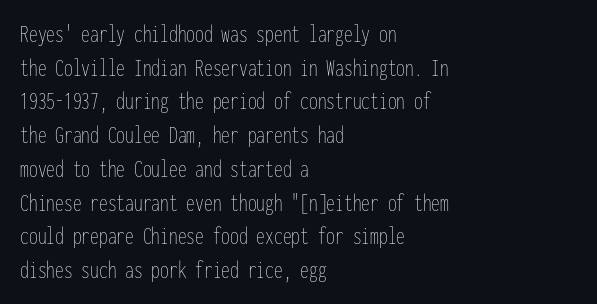
Q: Is the text bold? A: No.
Q: Is the text italic (slanted)? A: No, it is upright.
Q: Is the text underlined? A: No.
Q: How is the paragraph aligned? A: Left-aligned.
Q: Is the spacing between letters normal or unusually wide? A: Normal.
Q: Is the spacing between lines tight, normal or loose? A: Normal.
